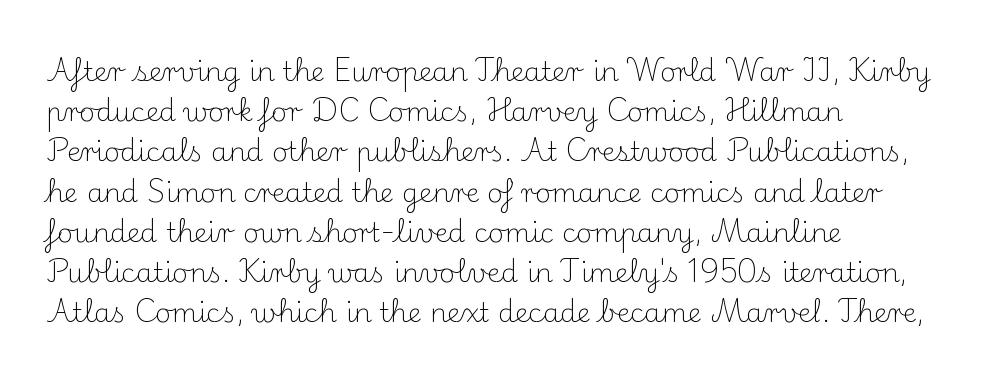
{"italic": "no", "bold": "no", "underline": "no", "align": "left", "line_spacing": "normal", "line_spacing_ratio": 1.49, "letter_spacing": "normal", "letter_spacing_em": 0.0, "glyph_px": 27}
